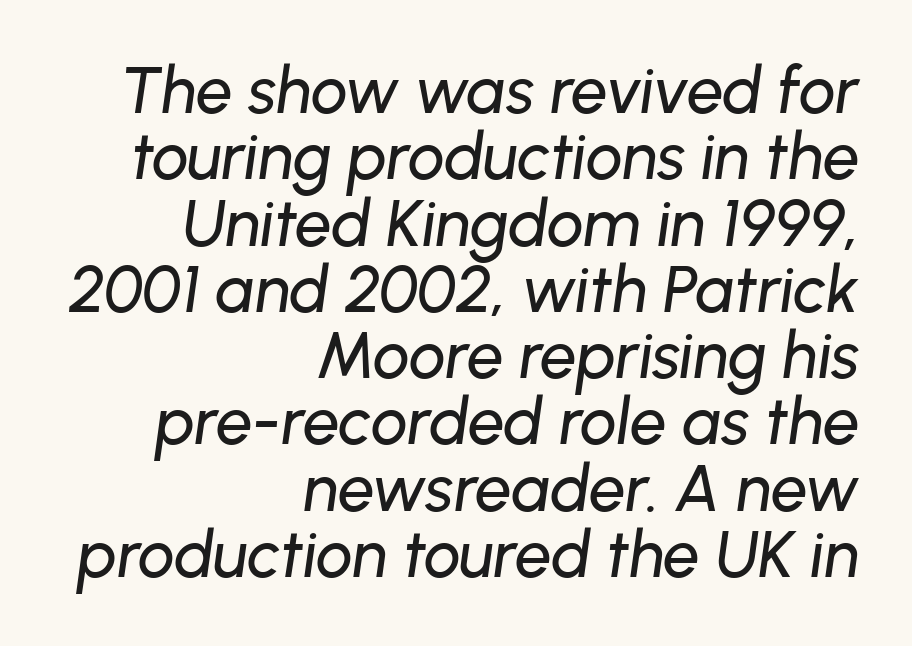
{"italic": "yes", "lean": "right", "slant_degrees": 8, "width": "normal", "stroke_contrast": "low", "x_height": "medium", "monospaced": "no", "underline": "no", "align": "right", "line_spacing": "tight", "line_spacing_ratio": 1.02, "letter_spacing": "normal", "letter_spacing_em": 0.0, "glyph_px": 65}
